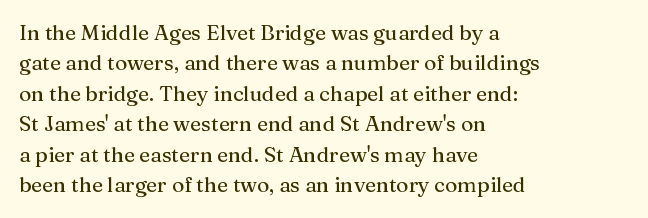
{"italic": "no", "underline": "no", "align": "left", "line_spacing": "normal", "line_spacing_ratio": 1.45, "letter_spacing": "normal", "letter_spacing_em": 0.0, "glyph_px": 21}
